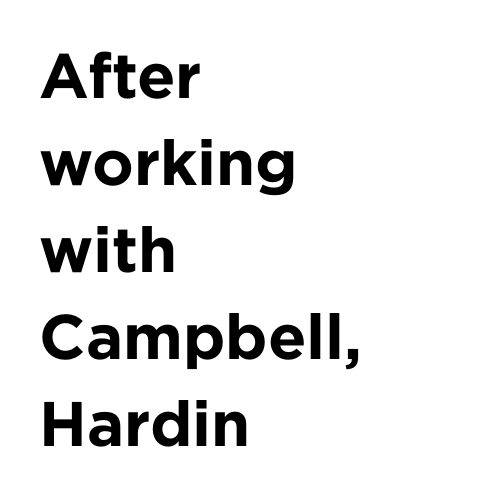
These lines were composed using upright roman letters. The designer went with a sans here, leaving each stem footless. Compared with typical paragraphs, the rows here are spaced about the same. You'd pick this weight for a headline — it's a proper bold. Each word holds together tightly as a unit, with standard inter-letter gaps.
